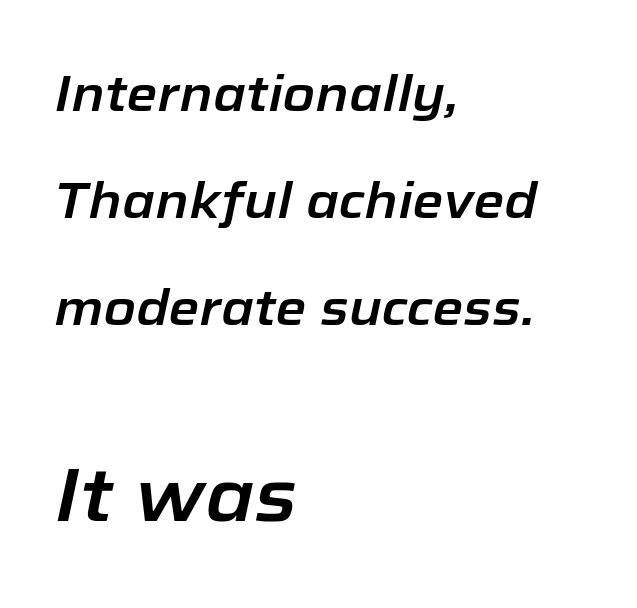
Q: Is the text italic (slanted)? A: Yes, it leans right by about 12 degrees.
Q: Is the text underlined? A: No.
Q: How is the paragraph aligned? A: Left-aligned.
Q: Is the spacing between letters normal or unusually wide? A: Normal.
Q: Is the spacing between lines tight, normal or loose? A: Loose.
Q: Which block of text is set in a larger size, the first (top) or the second (bottom)? A: The second (bottom) one.
Q: Width (condensed, normal, or wide)? A: Normal.
Q: Stroke contrast? A: Low.
Q: x-height? A: Medium.
Q: Monospaced? A: No.
